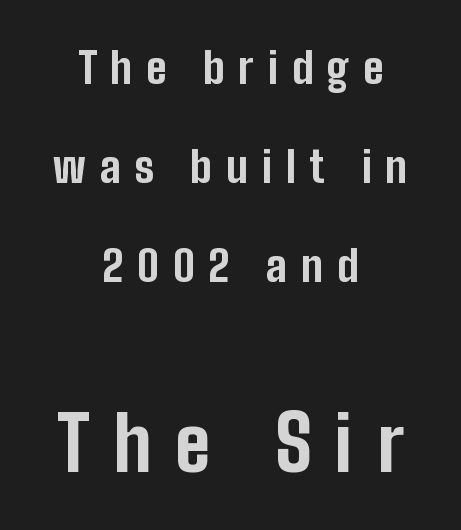
Q: Is the text bold? A: Yes.
Q: Is the text italic (slanted)? A: No, it is upright.
Q: Is the typeface a serif or a sans-serif typeface? A: Sans-serif.
Q: Is the text underlined? A: No.
Q: How is the paragraph aligned? A: Centered.
Q: Is the spacing between letters normal or unusually wide? A: Unusually wide.
Q: Is the spacing between lines tight, normal or loose? A: Loose.
Q: Which block of text is set in a larger size, the first (top) or the second (bottom)? A: The second (bottom) one.
Q: Width (condensed, normal, or wide)? A: Condensed.
Q: Stroke contrast? A: Low.
Q: x-height? A: Medium.
Q: Monospaced? A: No.
